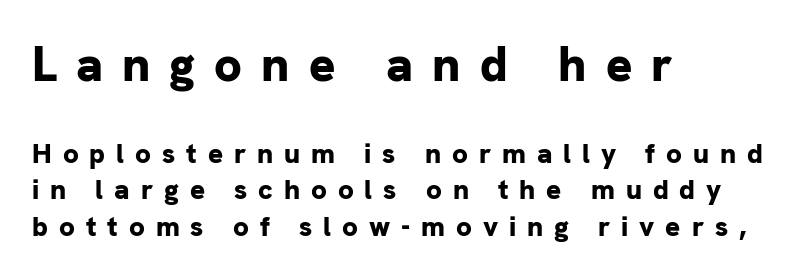
Compare the two chunks: the upper has the greater cap height. Notice how descenders clear the ascenders below comfortably — that's standard leading. Italic: no, the glyphs are upright roman. These lines are rendered in a variable-pitch font. Which margin do the lines hug? The left one — the right edge is uneven.
